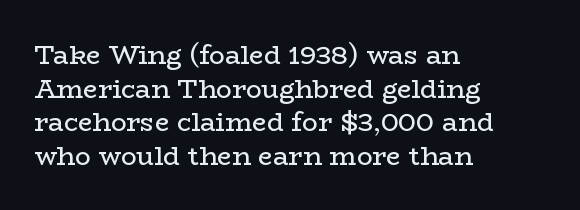
The image shows 26 px text type, upright; set left-aligned, normal line spacing (1.29x), normal letter spacing, not underlined.
